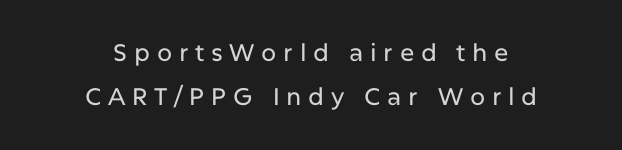
{"italic": "no", "underline": "no", "align": "center", "line_spacing_ratio": 1.84, "letter_spacing": "wide", "letter_spacing_em": 0.28, "glyph_px": 24}
